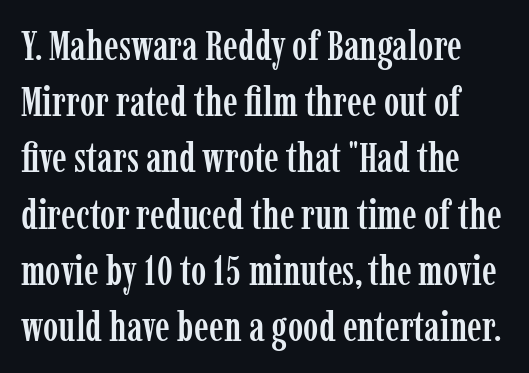
{"serif": "yes", "italic": "no", "width": "condensed", "stroke_contrast": "low", "x_height": "medium", "monospaced": "no", "underline": "no", "line_spacing": "normal", "line_spacing_ratio": 1.37, "letter_spacing": "normal", "letter_spacing_em": 0.0, "glyph_px": 41}
